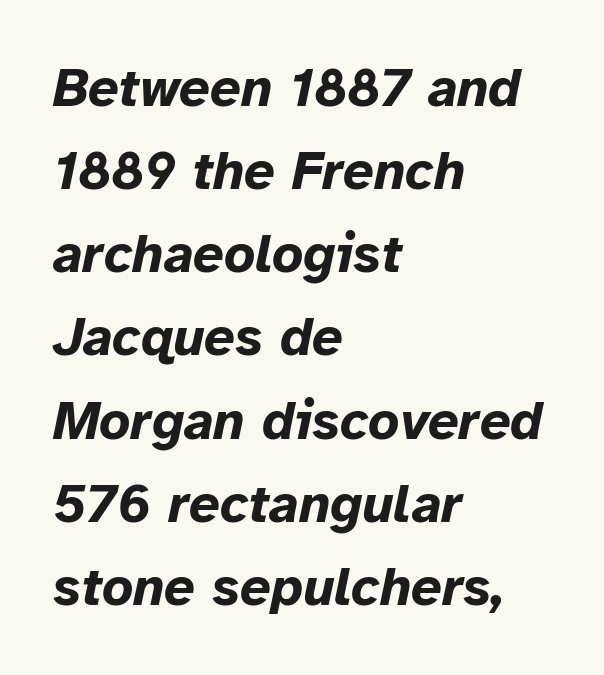
The image shows 54 px bold type, italic (leaning right); set left-aligned, normal line spacing (1.54x), normal letter spacing, not underlined; low stroke contrast and a medium x-height.
